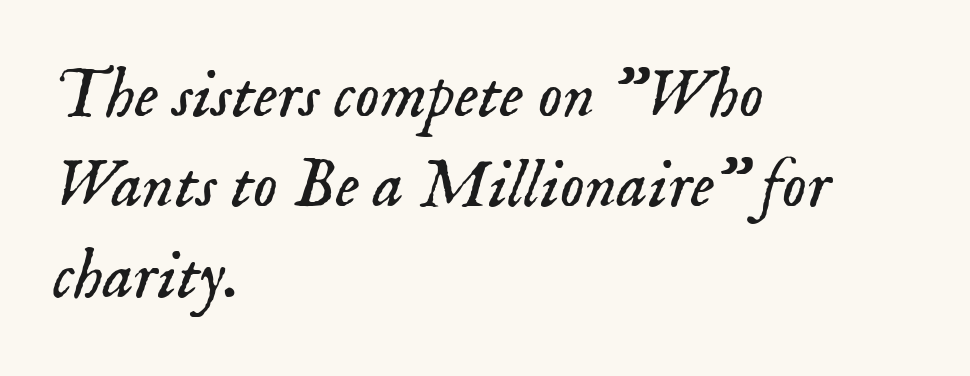
Q: Is the text bold? A: No.
Q: Is the text italic (slanted)? A: Yes, it leans right by about 18 degrees.
Q: Is the typeface a serif or a sans-serif typeface? A: Serif.
Q: Is the text underlined? A: No.
Q: How is the paragraph aligned? A: Left-aligned.
Q: Is the spacing between letters normal or unusually wide? A: Normal.
Q: Is the spacing between lines tight, normal or loose? A: Normal.
Q: Width (condensed, normal, or wide)? A: Normal.
Q: Stroke contrast? A: Low.
Q: x-height? A: Small.
Q: Monospaced? A: No.
